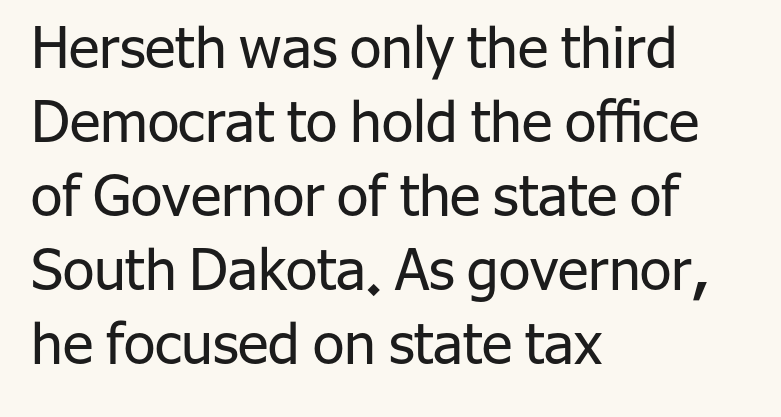
Q: Is the text bold? A: No.
Q: Is the text italic (slanted)? A: No, it is upright.
Q: Is the typeface a serif or a sans-serif typeface? A: Sans-serif.
Q: Is the text underlined? A: No.
Q: How is the paragraph aligned? A: Left-aligned.
Q: Is the spacing between letters normal or unusually wide? A: Normal.
Q: Is the spacing between lines tight, normal or loose? A: Normal.
Q: Width (condensed, normal, or wide)? A: Normal.
Q: Stroke contrast? A: Low.
Q: x-height? A: Medium.
Q: Monospaced? A: No.
